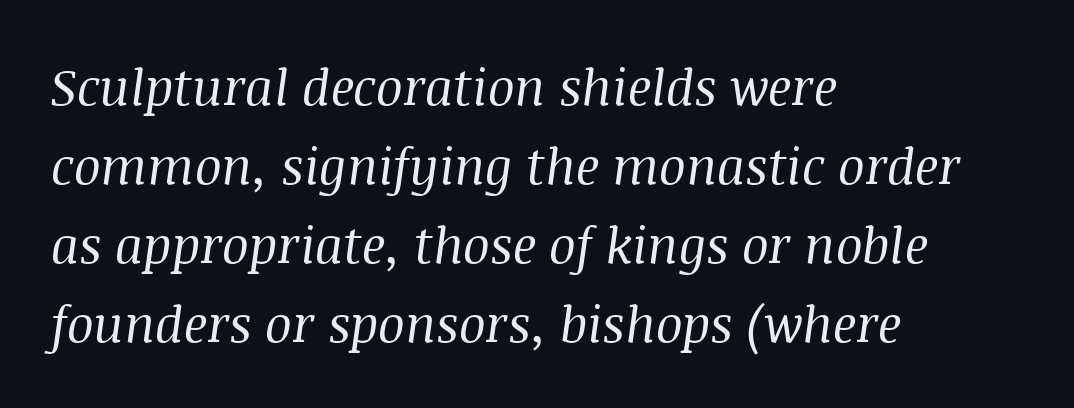
Q: Is the text bold? A: No.
Q: Is the text italic (slanted)? A: Yes, it leans right by about 8 degrees.
Q: Is the typeface a serif or a sans-serif typeface? A: Serif.
Q: Is the text underlined? A: No.
Q: How is the paragraph aligned? A: Left-aligned.
Q: Is the spacing between letters normal or unusually wide? A: Normal.
Q: Is the spacing between lines tight, normal or loose? A: Normal.
Q: Width (condensed, normal, or wide)? A: Normal.
Q: Stroke contrast? A: Medium.
Q: x-height? A: Large.
Q: Monospaced? A: No.
